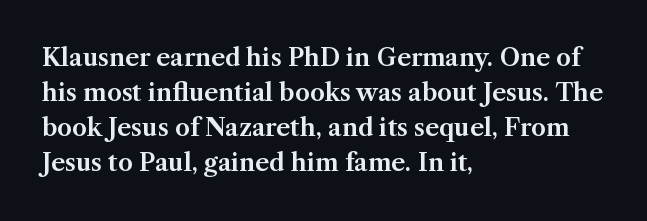
The image shows 24 px text type, upright; set left-aligned, normal line spacing (1.46x), normal letter spacing, not underlined.
